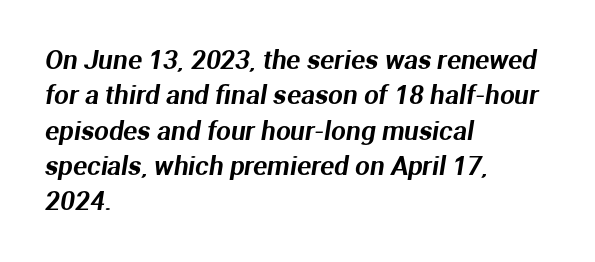
{"underline": "no", "align": "left", "line_spacing": "normal", "line_spacing_ratio": 1.36, "letter_spacing": "normal", "letter_spacing_em": 0.0, "glyph_px": 26}
